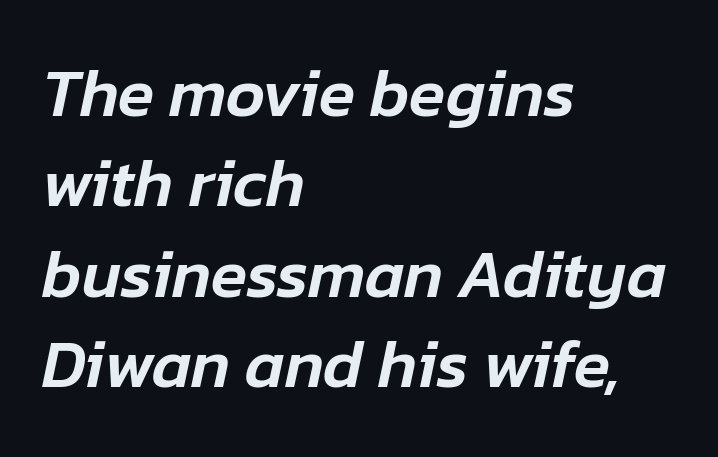
The image shows 67 px text type, italic (leaning right); set left-aligned, normal line spacing (1.35x), normal letter spacing, not underlined; low stroke contrast and a medium x-height.
